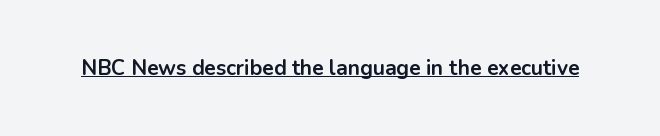
The image shows 21 px bold type, upright; set normal letter spacing, underlined.
